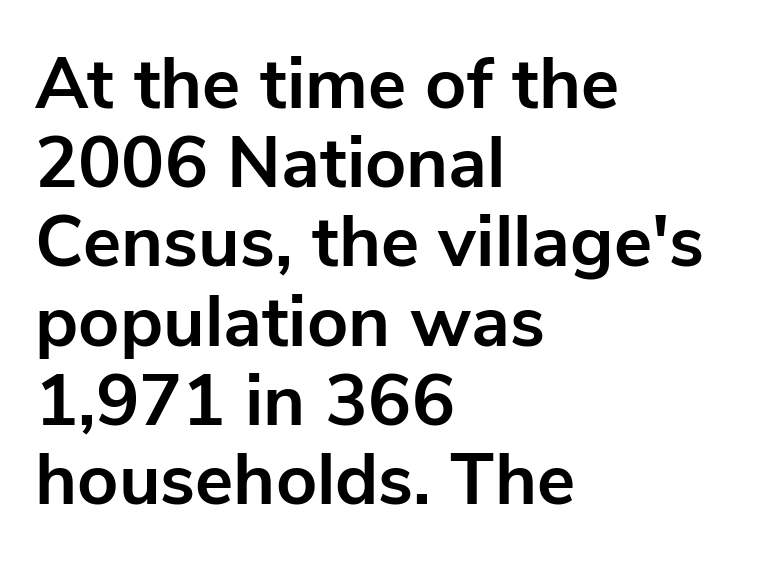
The image shows 72 px bold sans-serif type, upright; set left-aligned, tight line spacing (1.1x), normal letter spacing, not underlined; low stroke contrast and a medium x-height.
